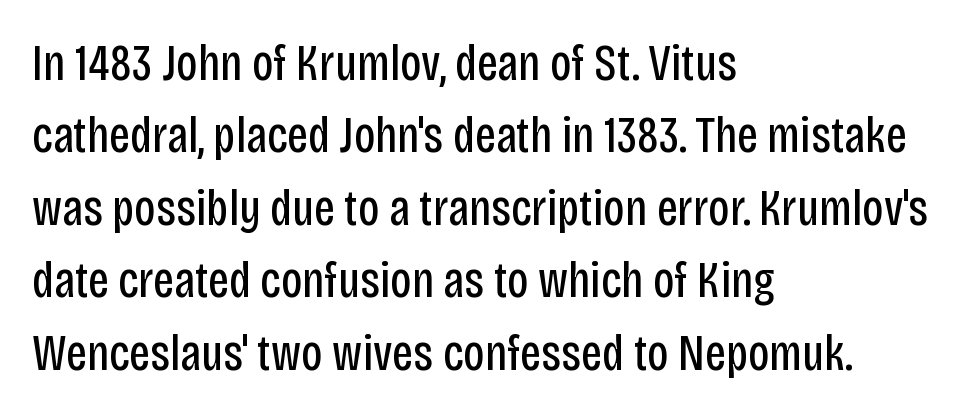
Glyph-to-glyph distance matches everyday printed text. Is there much room between lines? A standard amount, neither cramped nor airy. Do the letters lean? They stand straight. Which margin do the lines hug? The left one — the right edge is uneven.
